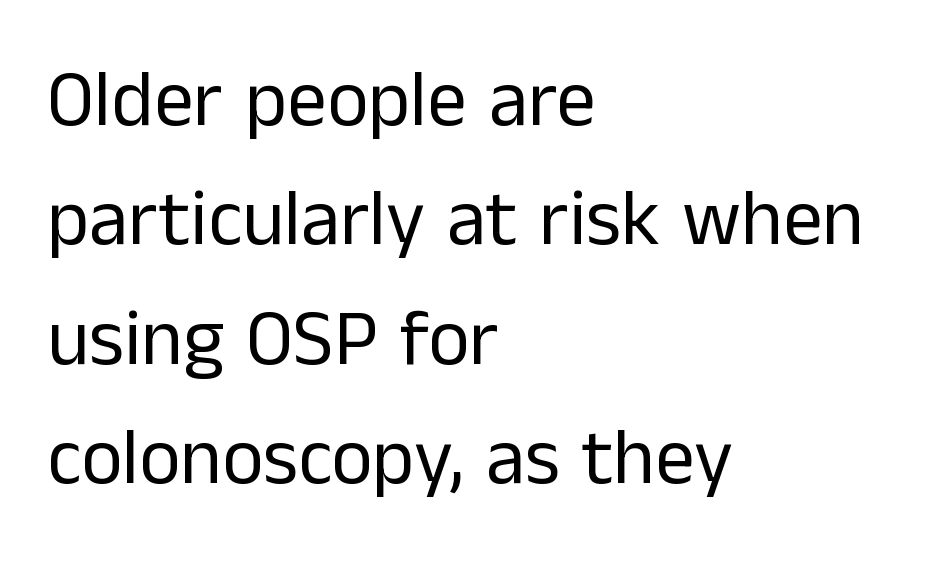
Typographically, this falls in the sans-serif category. Leading matches the norm, producing a regular column. Do the characters align in a grid? No, the font is proportional. Short and long lines alike share a common starting point at left.
